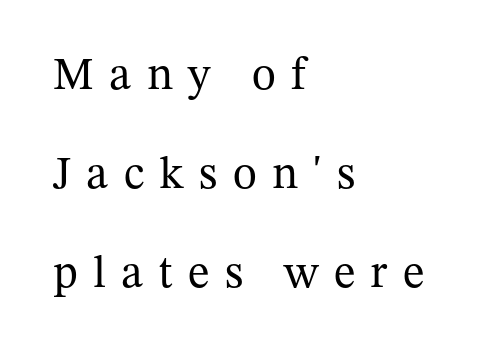
{"serif": "yes", "italic": "no", "bold": "no", "weight": "regular", "width": "normal", "stroke_contrast": "medium", "x_height": "medium", "monospaced": "no", "underline": "no", "align": "left", "line_spacing": "loose", "line_spacing_ratio": 2.15, "letter_spacing": "wide", "letter_spacing_em": 0.33, "glyph_px": 46}
